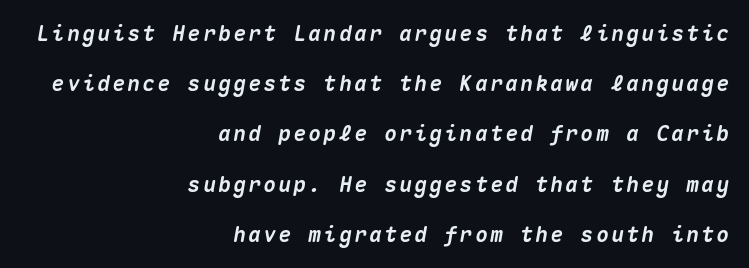
The glyphs are unaccompanied by any horizontal stroke below them. A full-strength bold gives these letters their thick strokes. What's the leading like? Stretched, with rows far apart. The paragraph has a hard right edge and a soft left edge.
